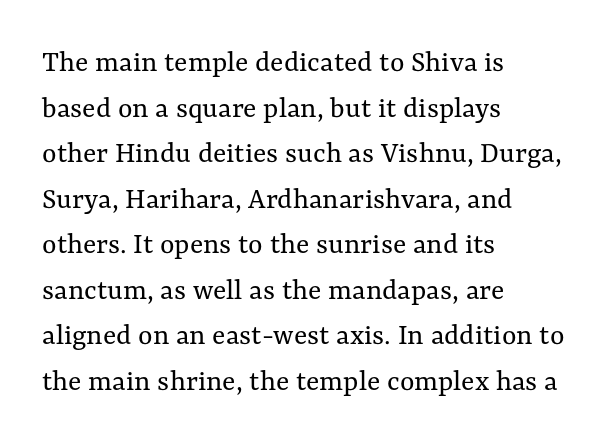
Q: Is the text bold? A: No.
Q: Is the text italic (slanted)? A: No, it is upright.
Q: Is the text underlined? A: No.
Q: How is the paragraph aligned? A: Left-aligned.
Q: Is the spacing between letters normal or unusually wide? A: Normal.
Q: Is the spacing between lines tight, normal or loose? A: Normal.
Q: Width (condensed, normal, or wide)? A: Normal.
Q: Stroke contrast? A: Medium.
Q: x-height? A: Medium.
Q: Monospaced? A: No.
